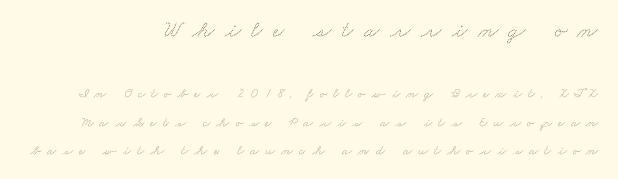
The image shows 24 px text type; set right-aligned, loose line spacing (2.01x), unusually wide letter spacing (+0.41 em), not underlined; the first (top) block is 1.71x larger.
